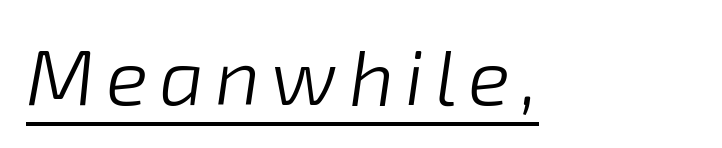
Q: Is the text bold? A: No.
Q: Is the text italic (slanted)? A: Yes, it leans right by about 8 degrees.
Q: Is the text underlined? A: Yes.
Q: Width (condensed, normal, or wide)? A: Normal.
Q: Stroke contrast? A: Low.
Q: x-height? A: Medium.
Q: Monospaced? A: No.
